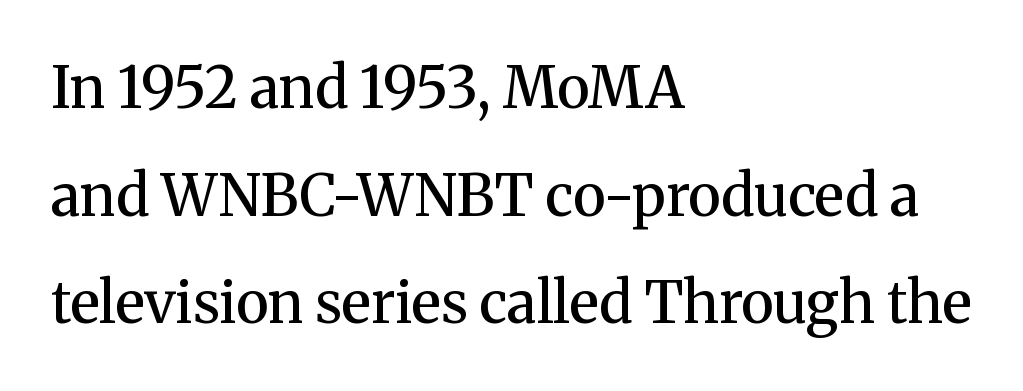
{"serif": "yes", "italic": "no", "bold": "semi", "weight": "semibold", "width": "normal", "stroke_contrast": "medium", "x_height": "medium", "monospaced": "no", "underline": "no", "align": "left", "line_spacing_ratio": 1.89, "letter_spacing": "normal", "letter_spacing_em": 0.0, "glyph_px": 57}
